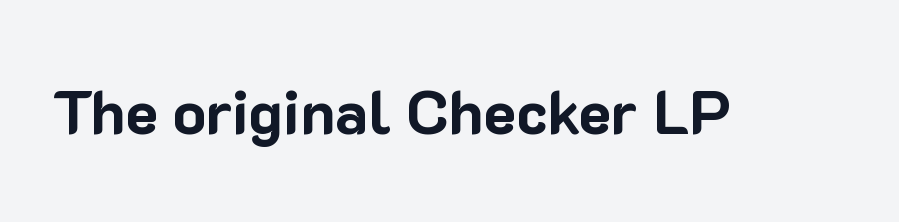
Q: Is the text bold? A: Yes.
Q: Is the text italic (slanted)? A: No, it is upright.
Q: Is the typeface a serif or a sans-serif typeface? A: Sans-serif.
Q: Is the text underlined? A: No.
Q: Is the spacing between letters normal or unusually wide? A: Normal.
Q: Width (condensed, normal, or wide)? A: Normal.
Q: Stroke contrast? A: Low.
Q: x-height? A: Medium.
Q: Monospaced? A: No.
